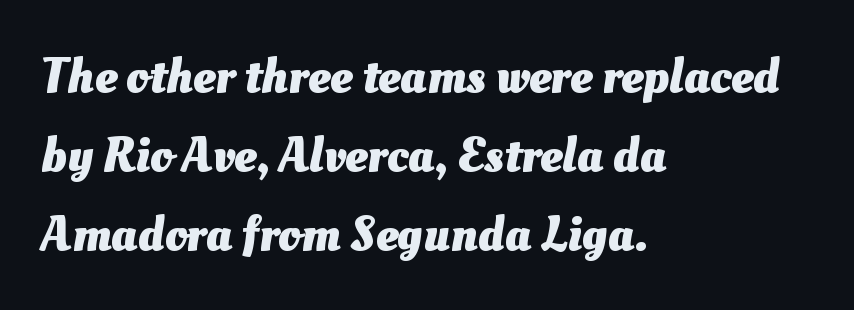
The image shows 50 px heavy type; set left-aligned, normal line spacing (1.58x), normal letter spacing, not underlined; medium stroke contrast and a small x-height.
